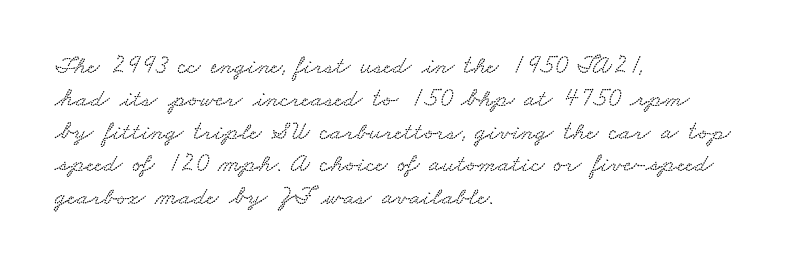
Q: Is the text underlined? A: No.
Q: How is the paragraph aligned? A: Left-aligned.
Q: Is the spacing between letters normal or unusually wide? A: Normal.
Q: Is the spacing between lines tight, normal or loose? A: Normal.
